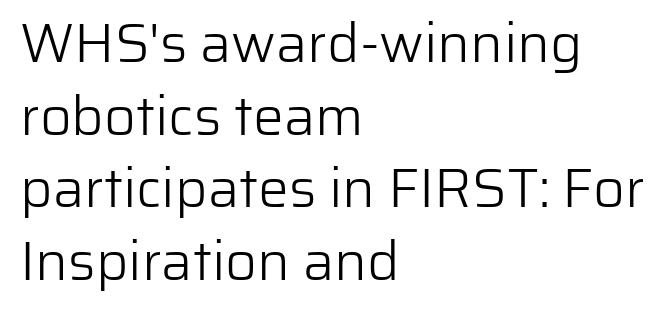
The image shows 55 px light sans-serif type, upright; set left-aligned, normal line spacing (1.32x), normal letter spacing, not underlined; low stroke contrast and a medium x-height.
